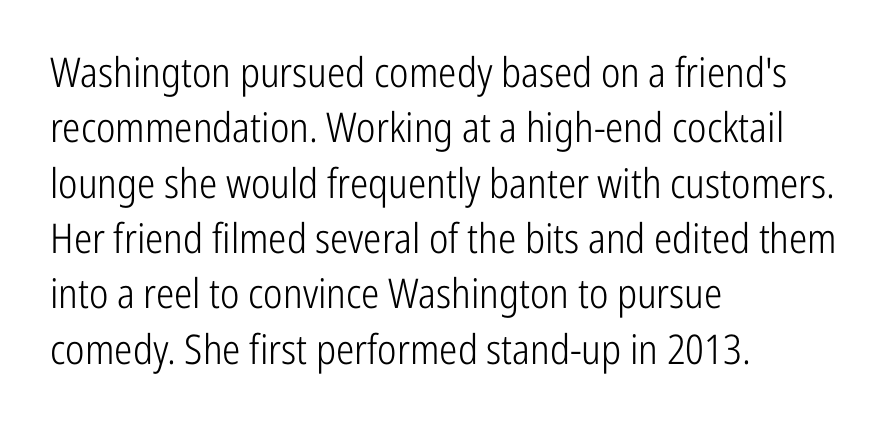
Q: Is the text bold? A: No.
Q: Is the text italic (slanted)? A: No, it is upright.
Q: Is the typeface a serif or a sans-serif typeface? A: Sans-serif.
Q: Is the text underlined? A: No.
Q: How is the paragraph aligned? A: Left-aligned.
Q: Is the spacing between letters normal or unusually wide? A: Normal.
Q: Is the spacing between lines tight, normal or loose? A: Normal.
Q: Width (condensed, normal, or wide)? A: Condensed.
Q: Stroke contrast? A: Low.
Q: x-height? A: Medium.
Q: Monospaced? A: No.
